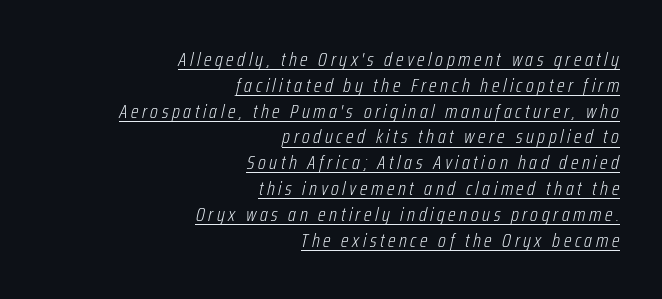
{"italic": "yes", "lean": "right", "slant_degrees": 12, "bold": "no", "underline": "yes", "align": "right", "line_spacing": "normal", "line_spacing_ratio": 1.29, "glyph_px": 20}
